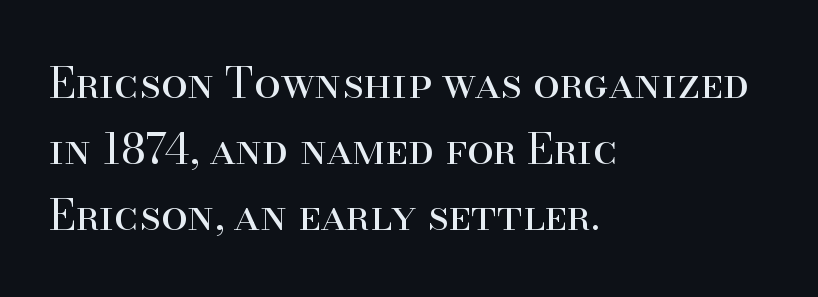
Q: Is the text bold? A: No.
Q: Is the text italic (slanted)? A: No, it is upright.
Q: Is the typeface a serif or a sans-serif typeface? A: Serif.
Q: Is the text underlined? A: No.
Q: How is the paragraph aligned? A: Left-aligned.
Q: Is the spacing between letters normal or unusually wide? A: Normal.
Q: Is the spacing between lines tight, normal or loose? A: Normal.
Q: Width (condensed, normal, or wide)? A: Normal.
Q: Stroke contrast? A: High.
Q: x-height? A: Small.
Q: Monospaced? A: No.
